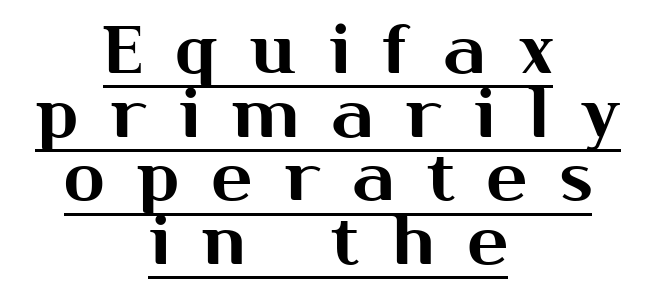
Q: Is the text italic (slanted)? A: No, it is upright.
Q: Is the typeface a serif or a sans-serif typeface? A: Sans-serif.
Q: Is the text underlined? A: Yes.
Q: How is the paragraph aligned? A: Centered.
Q: Is the spacing between letters normal or unusually wide? A: Unusually wide.
Q: Is the spacing between lines tight, normal or loose? A: Tight.
Q: Width (condensed, normal, or wide)? A: Normal.
Q: Stroke contrast? A: Medium.
Q: x-height? A: Medium.
Q: Monospaced? A: No.
